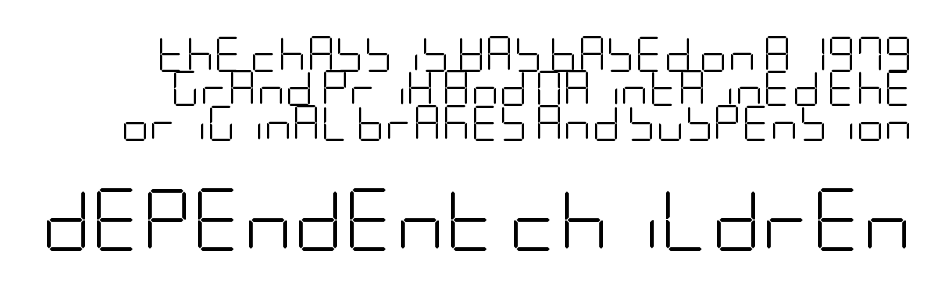
{"serif": "no", "italic": "no", "bold": "no", "weight": "light", "width": "condensed", "stroke_contrast": "low", "x_height": "large", "underline": "no", "line_spacing": "tight", "line_spacing_ratio": 0.98, "letter_spacing": "normal", "letter_spacing_em": 0.0, "larger_block": "second", "size_ratio": 1.77, "glyph_px": 62}
